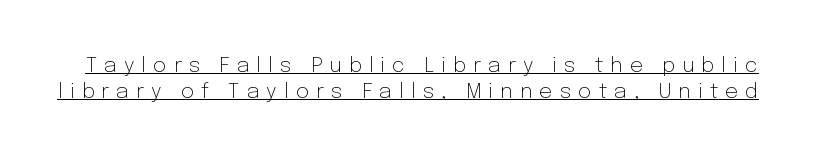
These lines have a slow, spaced-out rhythm from letter to letter. Weight: not bold — regular or lighter. The words here are underlined. Summary of vertical rhythm: regular, with standard interline spacing. Characters remain perfectly vertical along every line.
